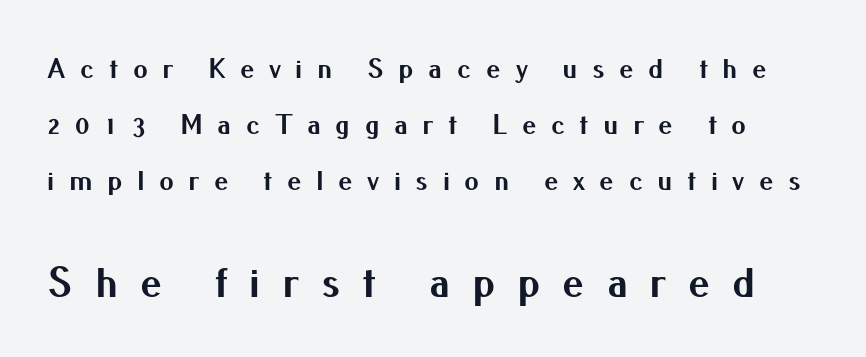
The image shows 44 px bold sans-serif type, upright; set loose line spacing (1.93x), unusually wide letter spacing (+0.5 em), not underlined; the second (bottom) block is 1.52x larger; medium stroke contrast and a small x-height.
